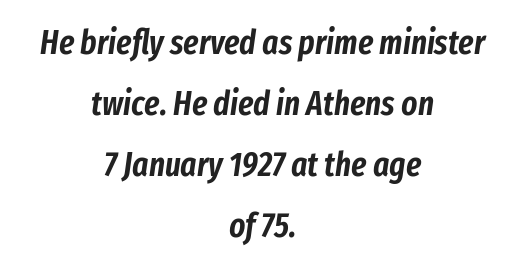
Q: Is the text italic (slanted)? A: Yes, it leans right by about 8 degrees.
Q: Is the text underlined? A: No.
Q: How is the paragraph aligned? A: Centered.
Q: Is the spacing between letters normal or unusually wide? A: Normal.
Q: Width (condensed, normal, or wide)? A: Condensed.
Q: Stroke contrast? A: Low.
Q: x-height? A: Medium.
Q: Monospaced? A: No.
